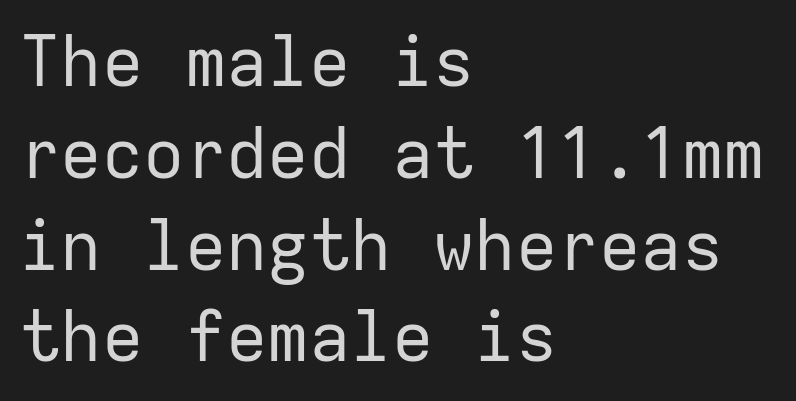
{"serif": "no", "italic": "no", "bold": "no", "weight": "regular", "width": "normal", "stroke_contrast": "low", "x_height": "medium", "monospaced": "yes", "underline": "no", "align": "left", "line_spacing": "normal", "line_spacing_ratio": 1.33, "letter_spacing": "normal", "letter_spacing_em": 0.0, "glyph_px": 69}
